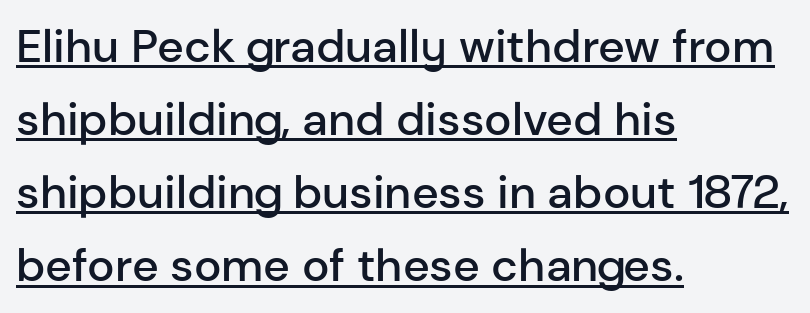
{"serif": "no", "italic": "no", "bold": "semi", "weight": "semibold", "width": "normal", "stroke_contrast": "low", "x_height": "medium", "monospaced": "no", "underline": "yes", "align": "left", "line_spacing": "normal", "line_spacing_ratio": 1.59, "letter_spacing": "normal", "letter_spacing_em": 0.0, "glyph_px": 46}
